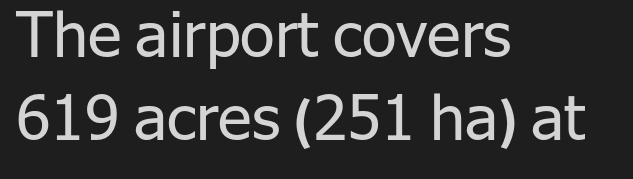
No extra ink here — the face is not bold. Regarding leading, the lines here are spaced in the standard way. The specimen reads as upright at a glance. Beneath every word, the page is bare. The lines are quadded left. Between one letter and the next there's only the usual sliver of space.
